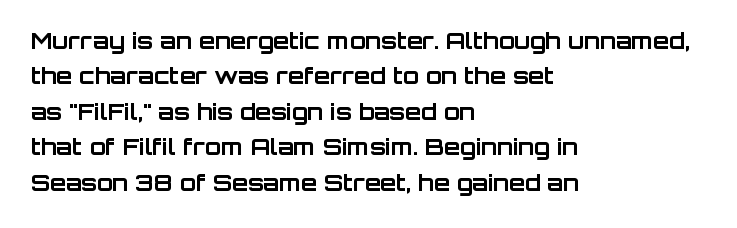
The strip under each line holds only bare page. The designer left line spacing at the default. Typeset ragged right — the left edge is the straight one. Heavy-handed strokes throughout: this text is bold.
